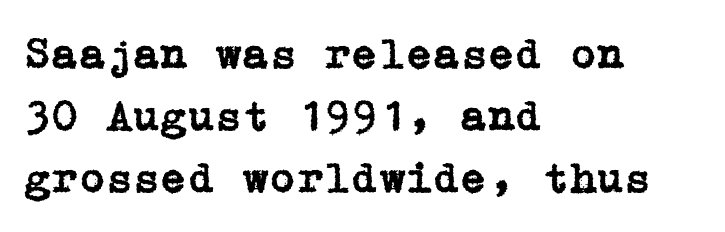
{"serif": "yes", "italic": "no", "width": "normal", "stroke_contrast": "low", "x_height": "medium", "underline": "no", "align": "left", "line_spacing": "normal", "line_spacing_ratio": 1.41, "letter_spacing": "normal", "letter_spacing_em": 0.0, "glyph_px": 44}
